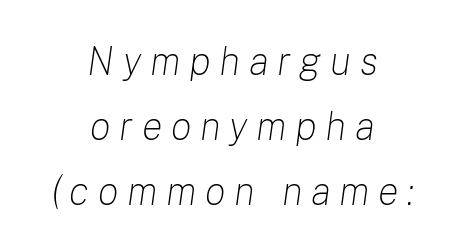
This block has exactly the height ordinary leading produces. Nothing heavy about these letters — not bold at all. Descenders are the only things crossing below the line. Do the characters align in a grid? No, the font is proportional. Typeset on center — no edge is straight. Characters are canted at an angle relative to the baseline's perpendicular.
